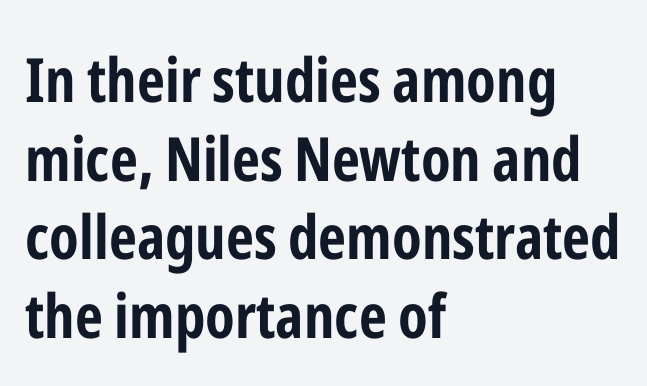
{"serif": "no", "italic": "no", "bold": "yes", "weight": "bold", "width": "condensed", "stroke_contrast": "low", "x_height": "medium", "monospaced": "no", "underline": "no", "align": "left", "line_spacing": "normal", "line_spacing_ratio": 1.29, "letter_spacing": "normal", "letter_spacing_em": 0.0, "glyph_px": 61}
